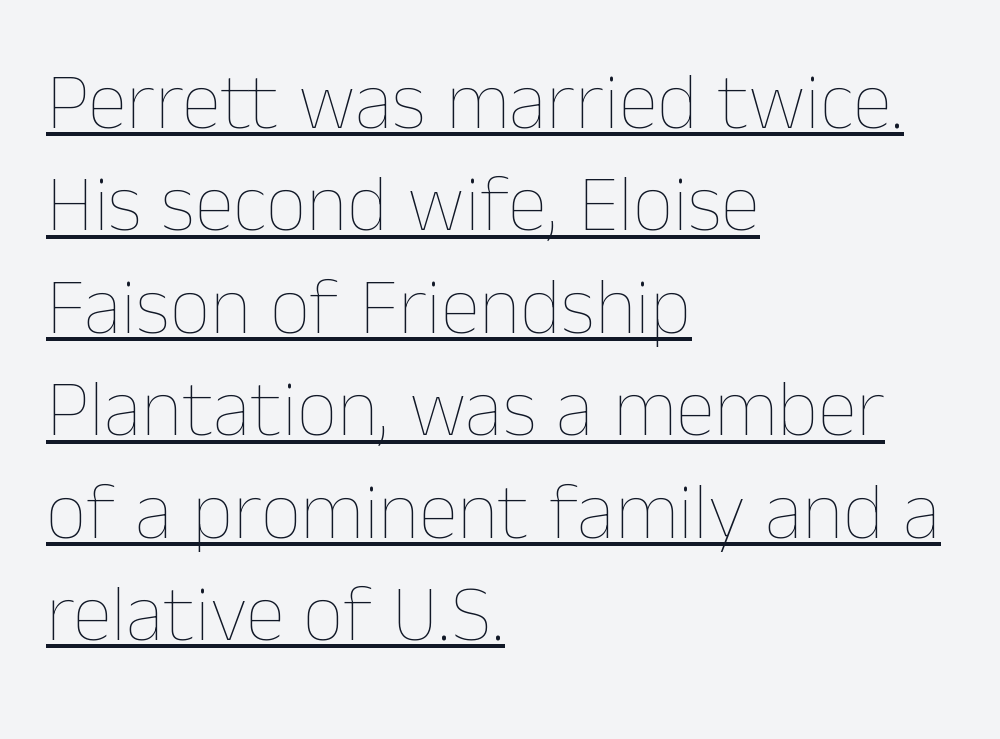
Q: Is the text bold? A: No.
Q: Is the text italic (slanted)? A: No, it is upright.
Q: Is the text underlined? A: Yes.
Q: How is the paragraph aligned? A: Left-aligned.
Q: Is the spacing between letters normal or unusually wide? A: Normal.
Q: Is the spacing between lines tight, normal or loose? A: Normal.
Q: Width (condensed, normal, or wide)? A: Normal.
Q: Stroke contrast? A: Low.
Q: x-height? A: Medium.
Q: Monospaced? A: No.
